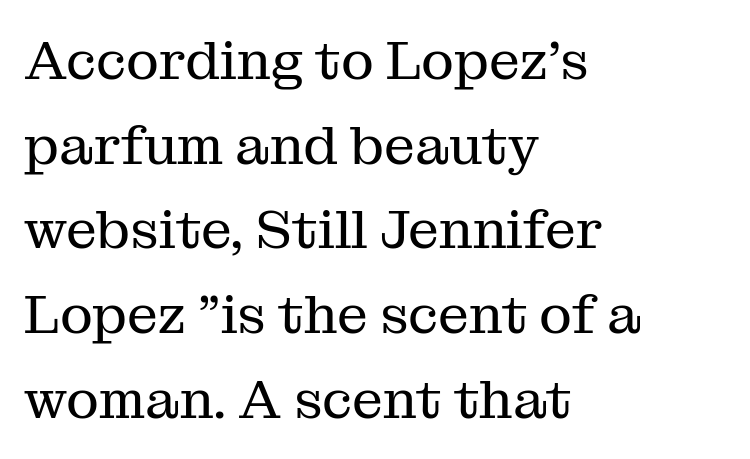
Q: Is the text bold? A: No.
Q: Is the text italic (slanted)? A: No, it is upright.
Q: Is the typeface a serif or a sans-serif typeface? A: Serif.
Q: Is the text underlined? A: No.
Q: How is the paragraph aligned? A: Left-aligned.
Q: Is the spacing between letters normal or unusually wide? A: Normal.
Q: Is the spacing between lines tight, normal or loose? A: Normal.
Q: Width (condensed, normal, or wide)? A: Normal.
Q: Stroke contrast? A: Medium.
Q: x-height? A: Medium.
Q: Monospaced? A: No.
